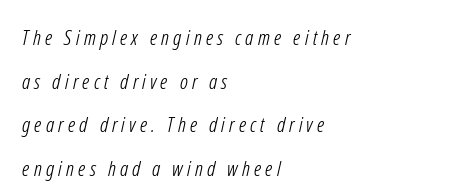
{"bold": "no", "underline": "no", "align": "left", "line_spacing": "loose", "line_spacing_ratio": 2.08, "letter_spacing": "wide", "letter_spacing_em": 0.2, "glyph_px": 21}
